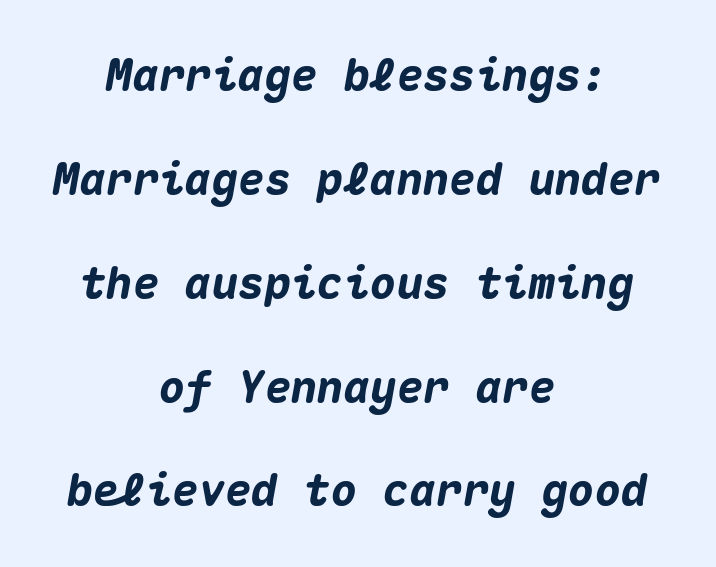
The image shows 44 px heavy type, italic (leaning right), monospaced; set centered, loose line spacing (2.36x), normal letter spacing, not underlined; medium stroke contrast and a medium x-height.
